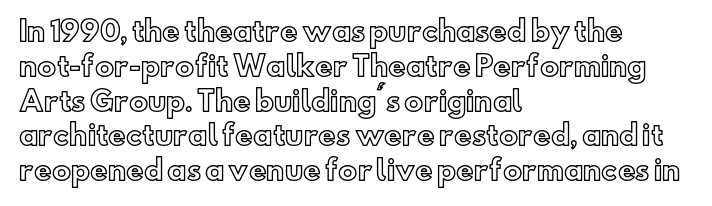
Students, observe: this is what conventionally led text looks like. This sample uses plain, unmodified letter spacing. Nobody drew a line under any word here. The typesetter chose a ragged-right arrangement here. Style check: upright.
